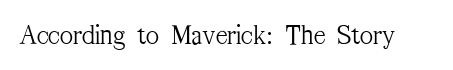
{"serif": "yes", "italic": "no", "bold": "no", "weight": "light", "width": "condensed", "stroke_contrast": "medium", "x_height": "medium", "monospaced": "no", "underline": "no", "letter_spacing": "normal", "letter_spacing_em": 0.0, "glyph_px": 28}
